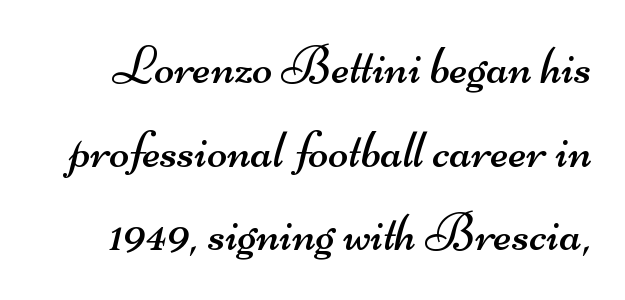
{"serif": "no", "bold": "no", "weight": "regular", "width": "wide", "stroke_contrast": "medium", "x_height": "small", "monospaced": "no", "underline": "no", "line_spacing": "normal", "line_spacing_ratio": 1.58, "letter_spacing": "normal", "letter_spacing_em": 0.0, "glyph_px": 53}
